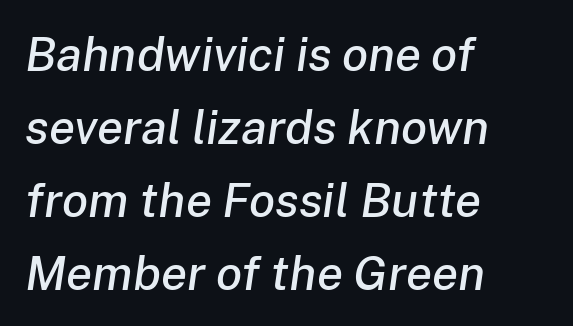
Check the space under the baseline: it is left empty. The line-height multiplier appears to be the usual default. In CSS terms this would be text-align: left. The glyphs look as if they've been sheared to an angle. The passage shown is typed in a proportional face where columns would drift. Observe the ordinary spacing: letters are neighbours, not strangers.
